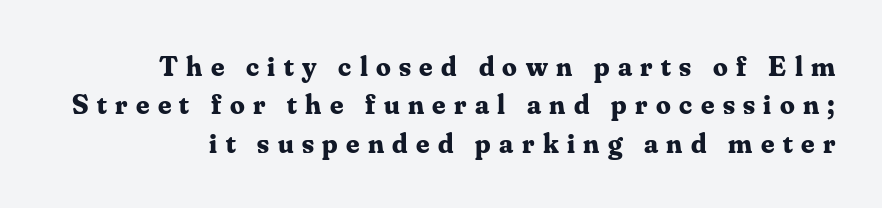
{"serif": "yes", "italic": "no", "bold": "yes", "weight": "bold", "width": "normal", "stroke_contrast": "medium", "x_height": "small", "monospaced": "no", "underline": "no", "line_spacing": "normal", "line_spacing_ratio": 1.32, "letter_spacing": "wide", "letter_spacing_em": 0.29, "glyph_px": 29}
